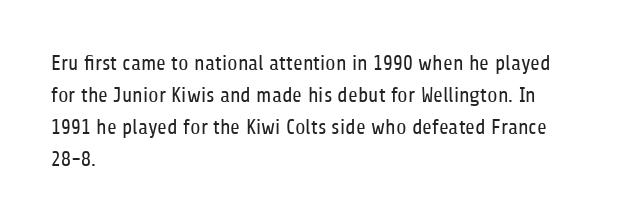
The image shows 21 px text type, upright; set left-aligned, normal line spacing (1.53x), normal letter spacing, not underlined.
